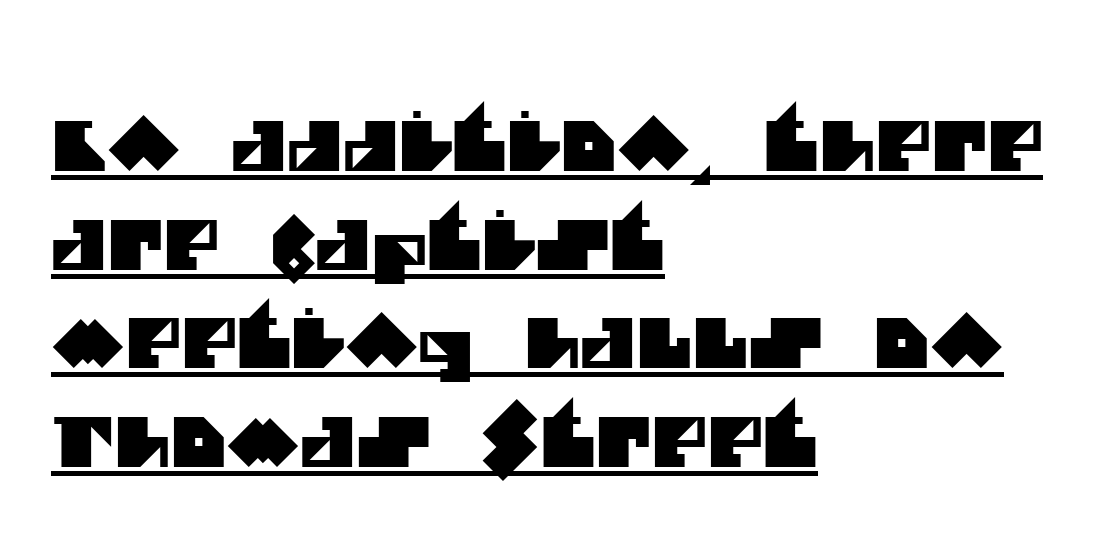
Baseline-to-baseline distance is the conventional proportion of letter height. Line starts are locked; line ends wander. Default kerning and tracking; the words read as compact shapes. Examine the stroke ends and you'll find no serifs.
